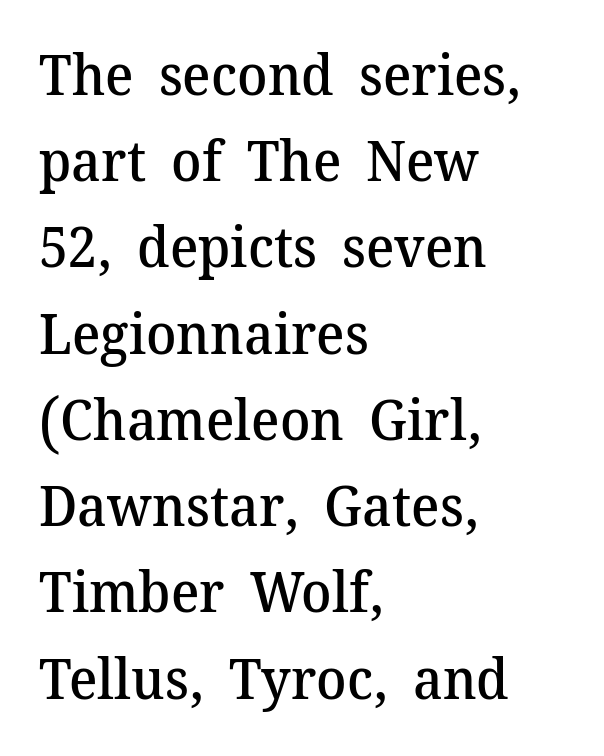
The image shows 56 px semibold serif type, upright; set left-aligned, normal line spacing (1.54x), normal letter spacing, not underlined; medium stroke contrast and a medium x-height.
